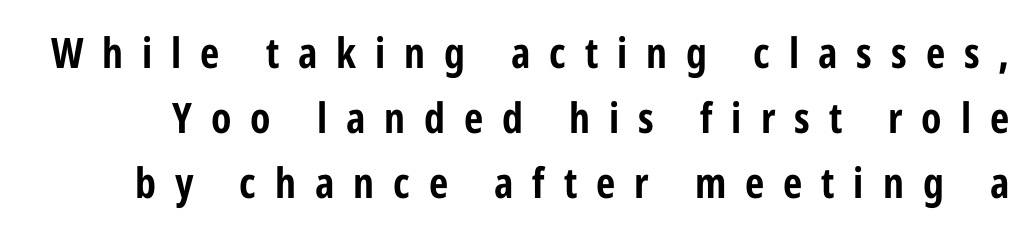
Q: Is the text bold? A: Yes.
Q: Is the text italic (slanted)? A: No, it is upright.
Q: Is the typeface a serif or a sans-serif typeface? A: Sans-serif.
Q: Is the text underlined? A: No.
Q: Is the spacing between letters normal or unusually wide? A: Unusually wide.
Q: Is the spacing between lines tight, normal or loose? A: Normal.
Q: Width (condensed, normal, or wide)? A: Condensed.
Q: Stroke contrast? A: Low.
Q: x-height? A: Medium.
Q: Monospaced? A: No.
